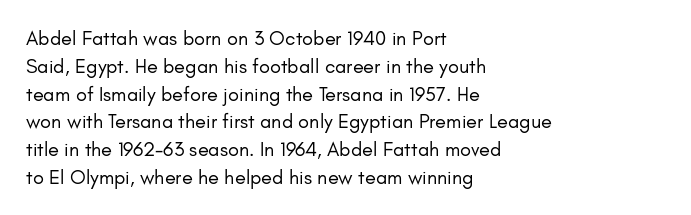
The image shows 20 px text type, upright; set left-aligned, normal line spacing (1.39x), normal letter spacing, not underlined.
